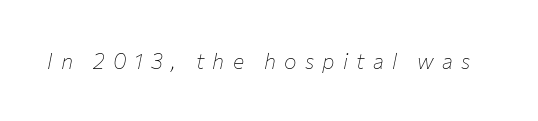
The rendering applies a slant to the glyphs. There is plenty of visible air inserted between adjacent glyphs. Stem width sits at or under what a default text font uses. Descenders hang freely into open space.
